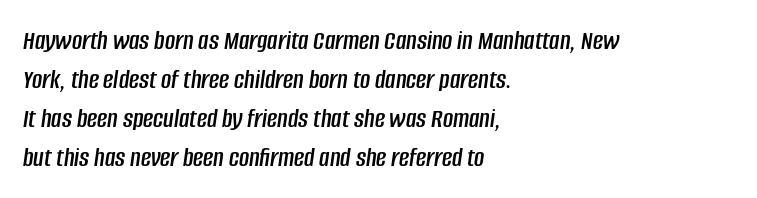
One glance says typical: line gaps are just what's usual. Decoration check: the copy has no underline. The paragraph has a hard left edge and a soft right edge. Default kerning and tracking; the words read as compact shapes. The rendering uses natural spacing where letterforms have individual widths. Characters are canted at an angle relative to the baseline's perpendicular.
